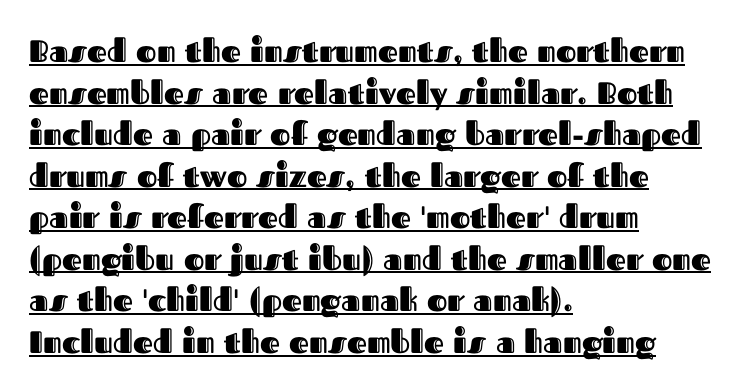
Spacing verdict: proportional, widths tailored to each character. Ascenders rise straight up at ninety degrees. Every row of glyphs begins at an identical x-position on the left. Look at the tracking — it's just the regular setting, nothing added. Students, observe: this is what conventionally led text looks like. Each line of the rendering has a horizontal stroke beneath the glyphs.
